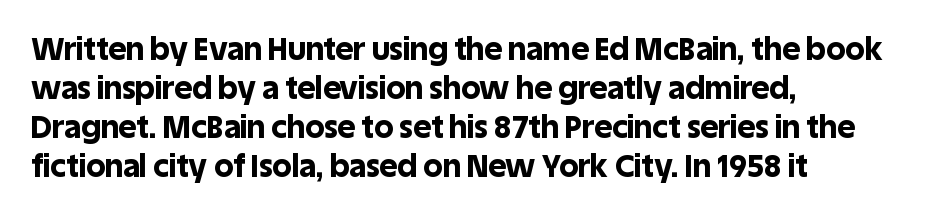
Baseline-to-baseline distance is the conventional proportion of letter height. The rendering keeps characters at their native spacing. Summary of weight: heavy, a full bold. Examine the stroke ends and you'll find no serifs. Looks like regular typesetting: each glyph gets only the width it needs. The words here are not underlined.
